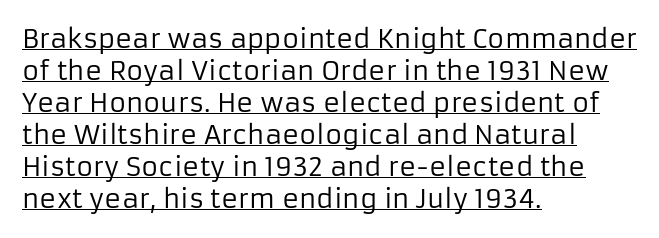
The image shows 26 px text type, upright; set left-aligned, line spacing 1.23x, normal letter spacing, underlined.
